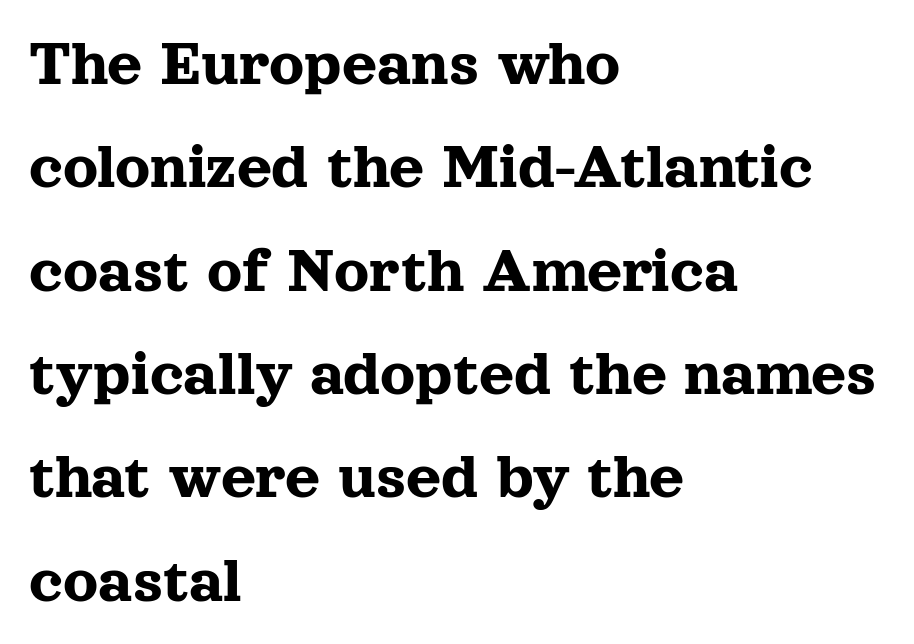
Q: Is the text italic (slanted)? A: No, it is upright.
Q: Is the typeface a serif or a sans-serif typeface? A: Serif.
Q: Is the text underlined? A: No.
Q: How is the paragraph aligned? A: Left-aligned.
Q: Is the spacing between letters normal or unusually wide? A: Normal.
Q: Is the spacing between lines tight, normal or loose? A: Normal.
Q: Width (condensed, normal, or wide)? A: Normal.
Q: x-height? A: Medium.
Q: Monospaced? A: No.
